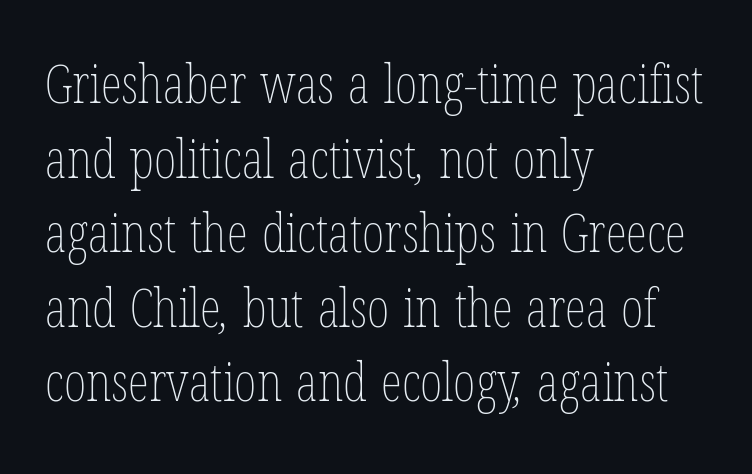
Q: Is the text bold? A: No.
Q: Is the text underlined? A: No.
Q: How is the paragraph aligned? A: Left-aligned.
Q: Is the spacing between letters normal or unusually wide? A: Normal.
Q: Is the spacing between lines tight, normal or loose? A: Normal.
Q: Width (condensed, normal, or wide)? A: Condensed.
Q: Stroke contrast? A: Low.
Q: x-height? A: Medium.
Q: Monospaced? A: No.
